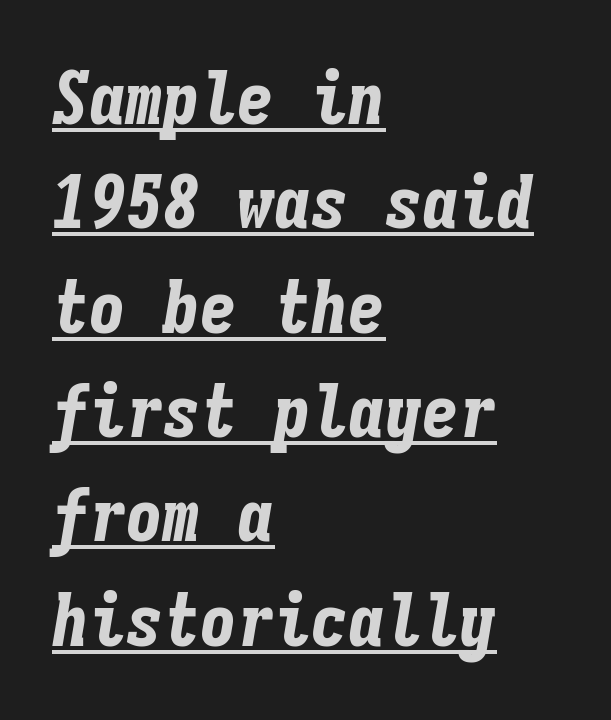
Q: Is the text bold? A: Yes.
Q: Is the text italic (slanted)? A: Yes, it leans right by about 9 degrees.
Q: Is the text underlined? A: Yes.
Q: How is the paragraph aligned? A: Left-aligned.
Q: Is the spacing between letters normal or unusually wide? A: Normal.
Q: Is the spacing between lines tight, normal or loose? A: Normal.
Q: Width (condensed, normal, or wide)? A: Condensed.
Q: Stroke contrast? A: Low.
Q: x-height? A: Medium.
Q: Monospaced? A: Yes.
